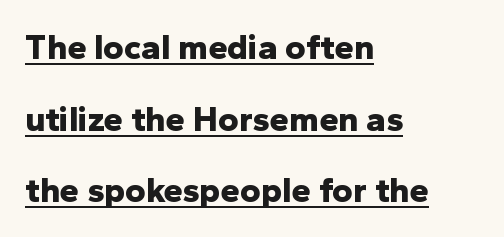
{"serif": "no", "italic": "no", "bold": "yes", "weight": "bold", "width": "normal", "stroke_contrast": "low", "x_height": "medium", "monospaced": "no", "underline": "yes", "align": "left", "line_spacing": "loose", "line_spacing_ratio": 2.05, "letter_spacing": "normal", "letter_spacing_em": 0.0, "glyph_px": 35}
